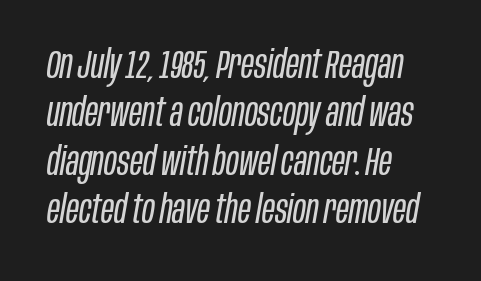
The image shows 39 px regular-weight, condensed type, italic (leaning right); set left-aligned, line spacing 1.24x, normal letter spacing, not underlined; low stroke contrast and a large x-height.
